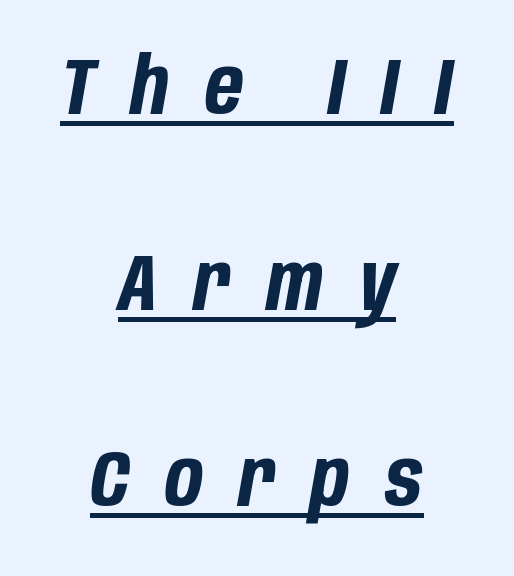
A typesetter would call this proportional, since set widths differ per character. Is the type slanted? Yes — the strokes lean at a clear angle. Underlined type. In terms of weight, the rendering is a true, heavy bold. The lines are spread far apart with generous leading. Words appear elongated and porous because spacing is wide.
